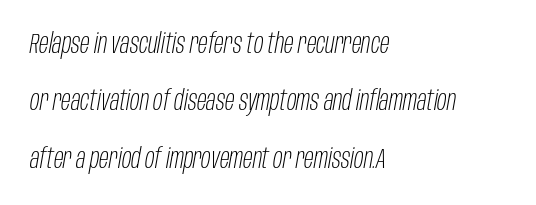
{"italic": "yes", "lean": "right", "slant_degrees": 10, "bold": "no", "weight": "light", "width": "condensed", "stroke_contrast": "low", "x_height": "large", "monospaced": "no", "underline": "no", "align": "left", "line_spacing": "loose", "line_spacing_ratio": 2.05, "letter_spacing": "normal", "letter_spacing_em": 0.0, "glyph_px": 28}
